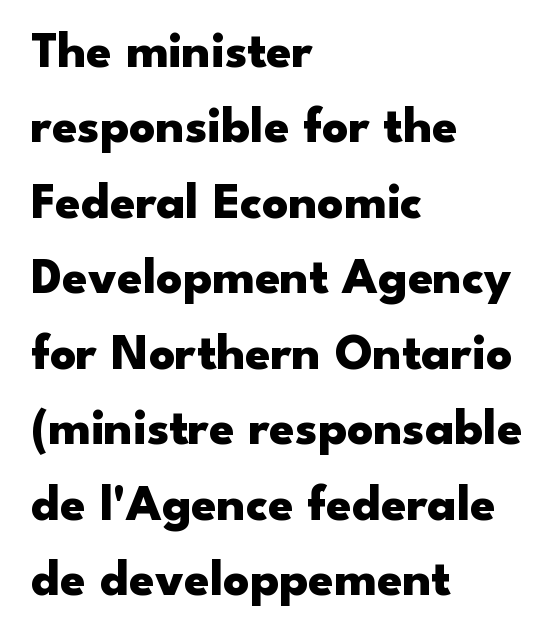
{"serif": "no", "italic": "no", "bold": "yes", "weight": "heavy", "width": "wide", "stroke_contrast": "low", "x_height": "small", "monospaced": "no", "underline": "no", "align": "left", "line_spacing": "normal", "line_spacing_ratio": 1.48, "letter_spacing": "normal", "letter_spacing_em": 0.0, "glyph_px": 51}
